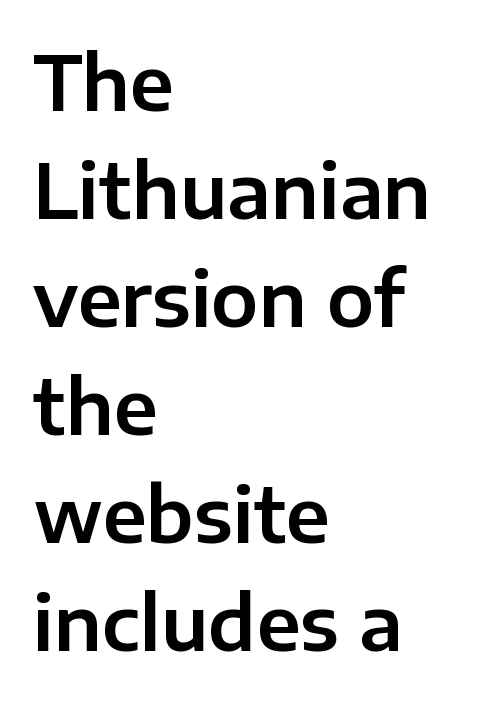
The image shows 75 px sans-serif type, upright; set left-aligned, normal line spacing (1.44x), normal letter spacing, not underlined; low stroke contrast and a medium x-height.
